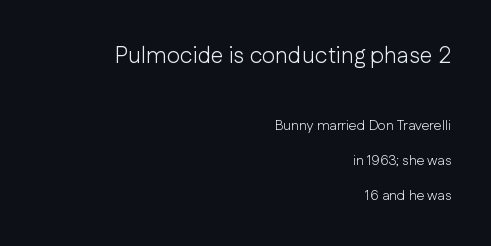
The space beneath each line is pristine and unruled. These lines keep a tight, regular rhythm from letter to letter. If you drew a line through each stem, it would be perfectly vertical. Bold? No — there's no thickening of the strokes. The paragraph shown leans on its right margin.
